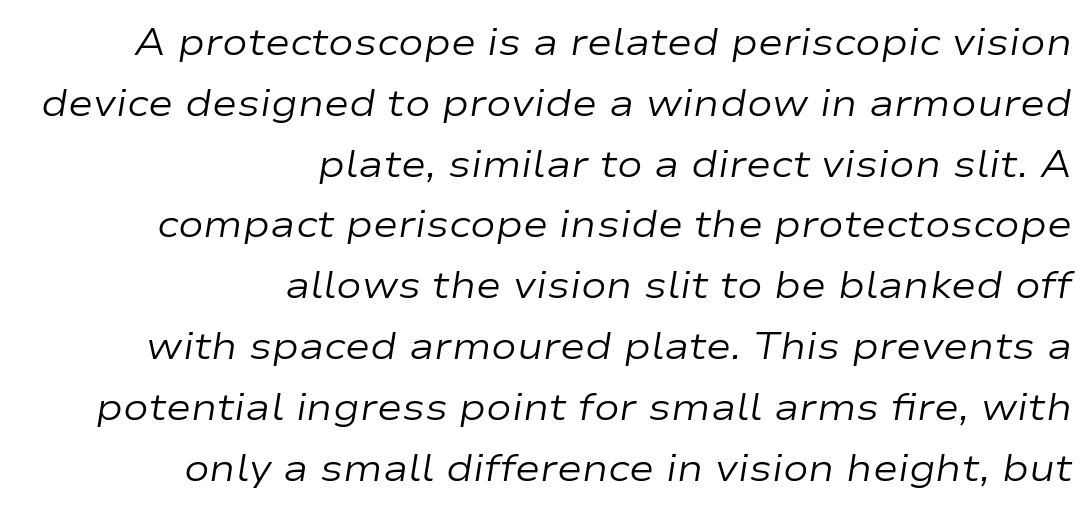
Q: Is the text bold? A: No.
Q: Is the text italic (slanted)? A: Yes, it leans right by about 9 degrees.
Q: Is the text underlined? A: No.
Q: How is the paragraph aligned? A: Right-aligned.
Q: Is the spacing between letters normal or unusually wide? A: Normal.
Q: Is the spacing between lines tight, normal or loose? A: Normal.
Q: Width (condensed, normal, or wide)? A: Wide.
Q: Stroke contrast? A: Low.
Q: x-height? A: Medium.
Q: Monospaced? A: No.
